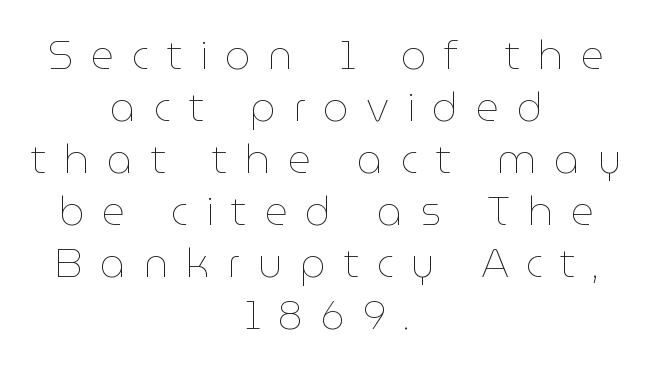
The image shows 40 px thin type, upright; set centered, normal line spacing (1.3x), unusually wide letter spacing (+0.44 em), not underlined; low stroke contrast and a medium x-height.
